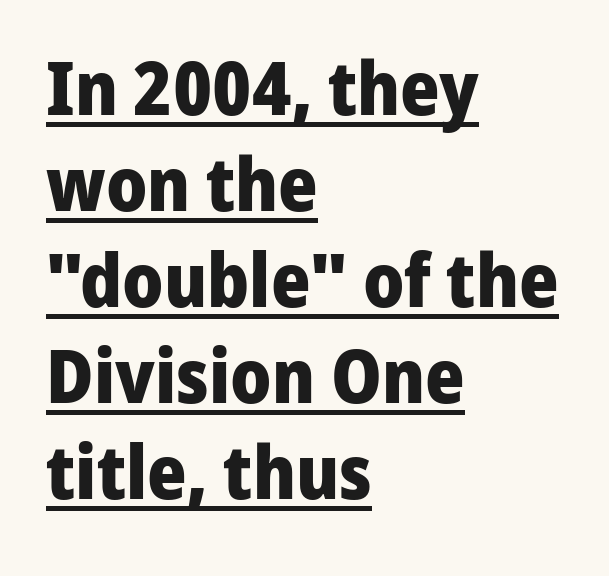
The image shows 75 px heavy sans-serif type, upright; set left-aligned, normal line spacing (1.28x), normal letter spacing, underlined; low stroke contrast and a medium x-height.
